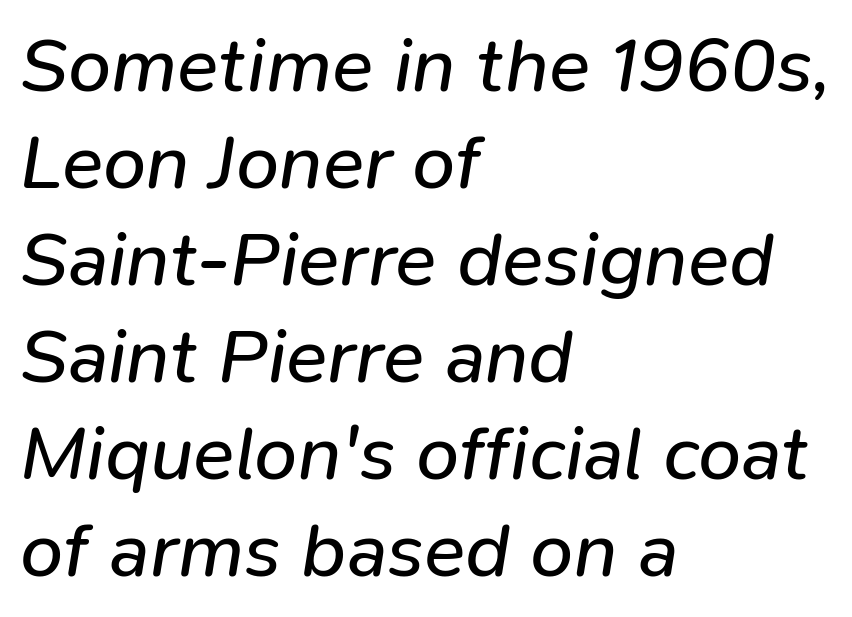
{"italic": "yes", "lean": "right", "slant_degrees": 9, "bold": "no", "weight": "regular", "width": "normal", "stroke_contrast": "low", "x_height": "medium", "monospaced": "no", "underline": "no", "align": "left", "line_spacing": "normal", "line_spacing_ratio": 1.26, "letter_spacing": "normal", "letter_spacing_em": 0.0, "glyph_px": 77}
